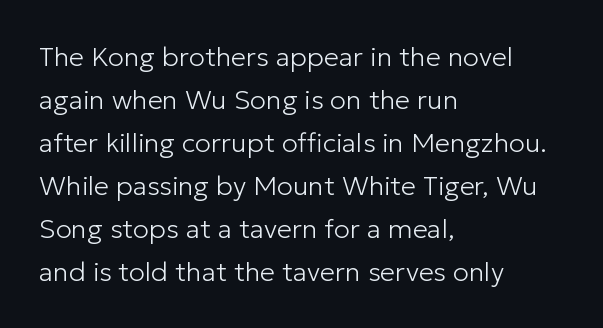
Q: Is the text bold? A: No.
Q: Is the text italic (slanted)? A: No, it is upright.
Q: Is the text underlined? A: No.
Q: How is the paragraph aligned? A: Left-aligned.
Q: Is the spacing between letters normal or unusually wide? A: Normal.
Q: Is the spacing between lines tight, normal or loose? A: Normal.
